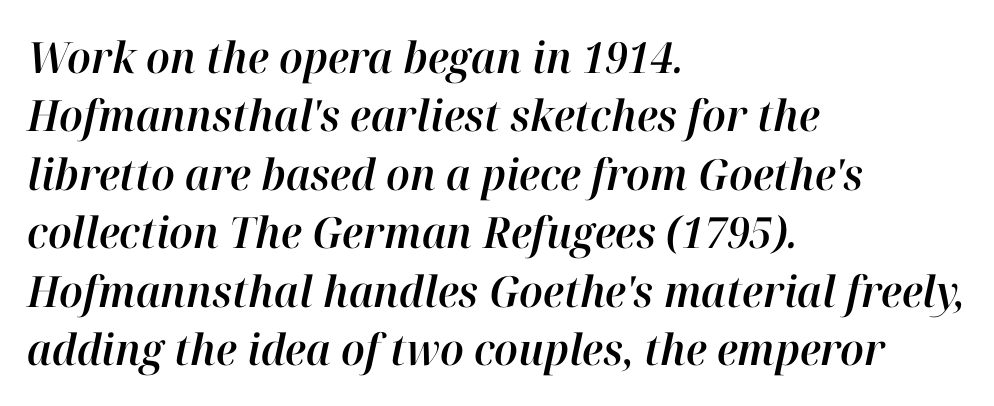
Does extra space separate the letters? No, they use regular spacing. If you drew a line through each stem, it would be angled. A normal amount of white space separates one row of letters from the next. Honestly, there is no underline to notice here at all. The rendering uses natural spacing where letterforms have individual widths. These lines are set flush left with a ragged right edge.
